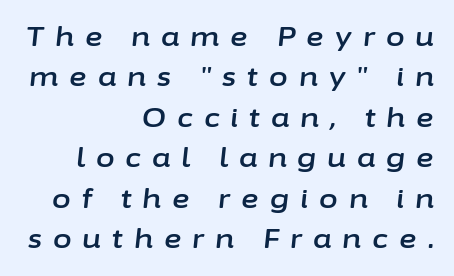
{"italic": "yes", "lean": "right", "slant_degrees": 6, "underline": "no", "align": "right", "line_spacing": "normal", "line_spacing_ratio": 1.5, "letter_spacing": "wide", "letter_spacing_em": 0.41, "glyph_px": 27}
